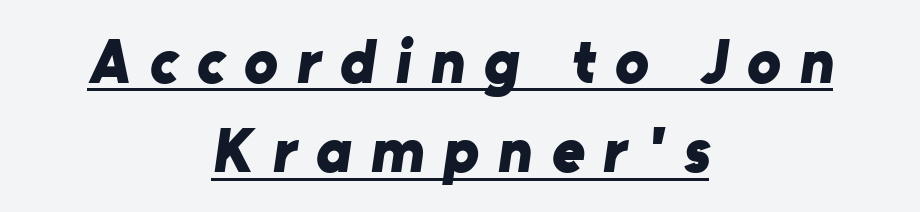
{"serif": "no", "bold": "yes", "weight": "bold", "width": "normal", "stroke_contrast": "low", "x_height": "medium", "monospaced": "no", "underline": "yes", "align": "center", "line_spacing": "normal", "line_spacing_ratio": 1.42, "letter_spacing": "wide", "letter_spacing_em": 0.3, "glyph_px": 63}
